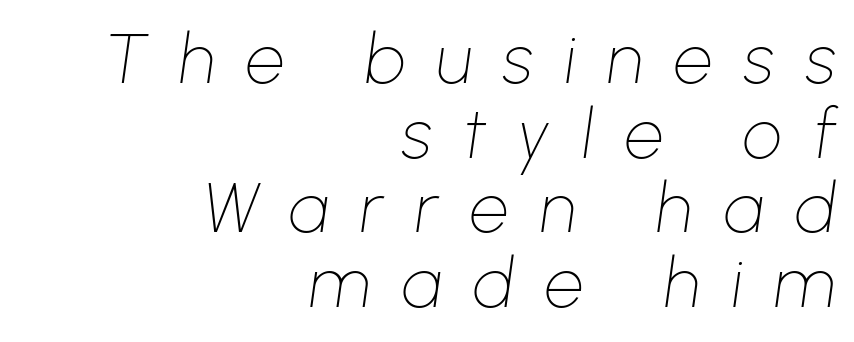
The lettering tilts uniformly, giving the passage an italic look. On a weight scale, this lands at 450 or below. Letter spacing: wide. Plain, unruled lines of type.
